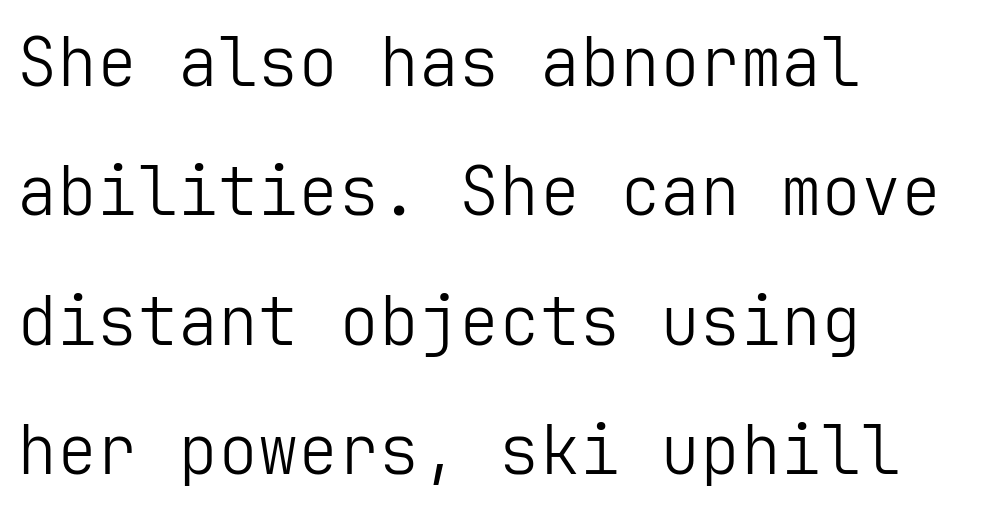
The rendering shows plain stroke endings on the letterforms — a sans-serif design. Default kerning and tracking; the words read as compact shapes. The vertical gap from one line to the next is large. Descenders are the only things crossing below the line.
